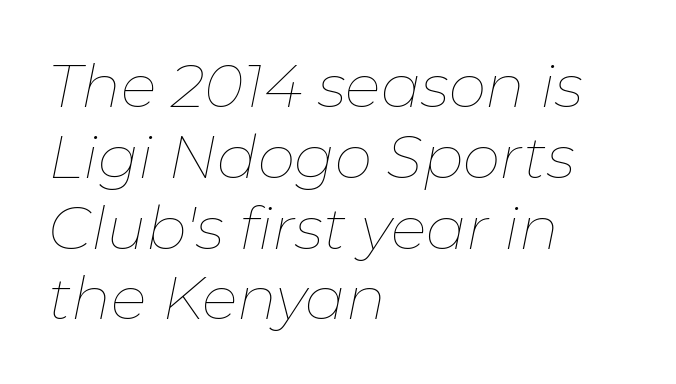
The lines are quadded left. The typeface has the unassuming heft of standard copy or less. Inter-character spacing is left at the font's built-in metrics. Rendered with sloped, italic letterforms. A clean baseline with only descenders dipping below it. Spacing verdict: proportional, widths tailored to each character.
